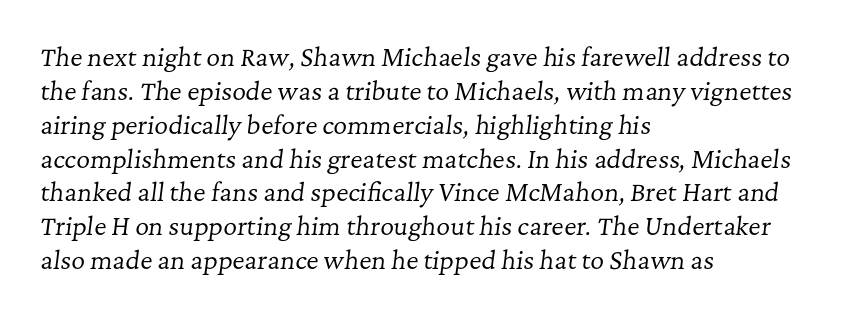
The image shows 24 px text type, italic (leaning right); set left-aligned, normal line spacing (1.41x), normal letter spacing, not underlined.
